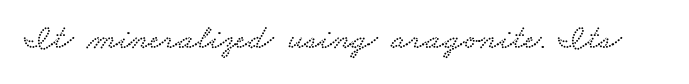
Q: Is the typeface a serif or a sans-serif typeface? A: Serif.
Q: Is the text underlined? A: No.
Q: Is the spacing between letters normal or unusually wide? A: Normal.
Q: Width (condensed, normal, or wide)? A: Wide.
Q: Stroke contrast? A: Low.
Q: x-height? A: Small.
Q: Monospaced? A: No.
